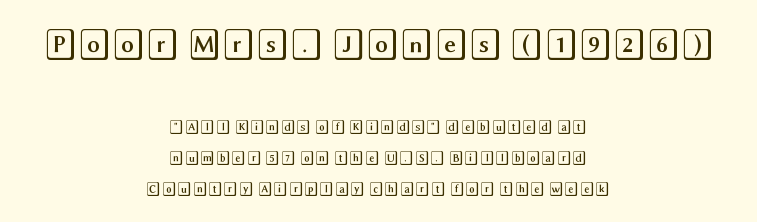
Does the lettering tilt? It doesn't — this is upright. The rendering shrinks the type as you move from the upper chunk to the lower. If you folded the block vertically in half, each line would mirror itself in length. These lines keep a tight, regular rhythm from letter to letter.
